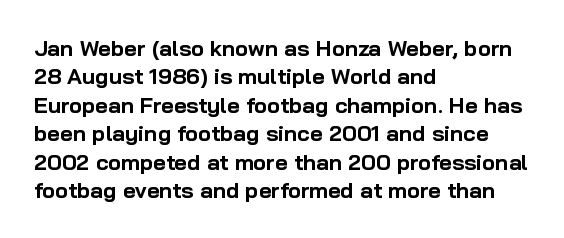
Q: Is the text bold? A: Yes.
Q: Is the text italic (slanted)? A: No, it is upright.
Q: Is the text underlined? A: No.
Q: How is the paragraph aligned? A: Left-aligned.
Q: Is the spacing between letters normal or unusually wide? A: Normal.
Q: Is the spacing between lines tight, normal or loose? A: Normal.
